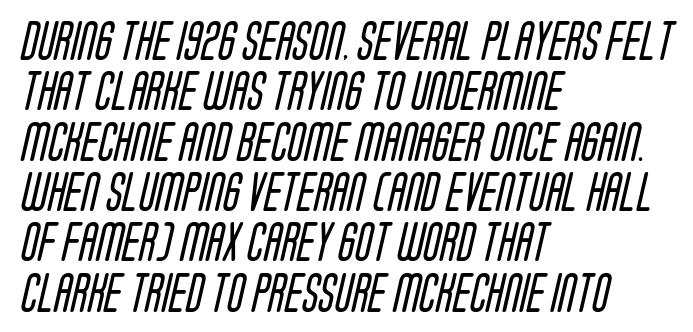
The strokes are not fattened; the text isn't bold. Do the characters align in a grid? No, the font is proportional. The passage shown stacks its lines at a standard gap. Classification — sans serif. A student would call this left alignment; a typographer would say flush left, rag right.
